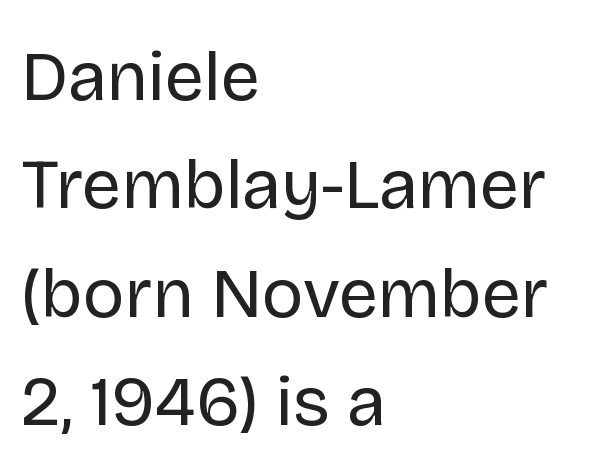
The image shows 70 px regular-weight sans-serif type, upright; set left-aligned, normal line spacing (1.55x), normal letter spacing, not underlined; low stroke contrast and a large x-height.
